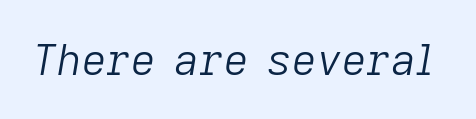
This is oblique type, the kind used for emphasis or titles. This sample uses plain, unmodified letter spacing. Descender tails drop into unmarked territory. This reads as an unemphasized weight, regular at the heaviest.
